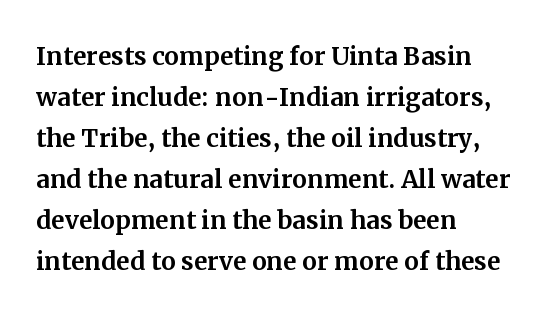
Varying glyph widths throughout — classic text-font behaviour. The font's upright variant was chosen for this text. Honestly, the letter spacing is just normal — you wouldn't notice it. Rule under the text: the space is simply empty. The designer went with a serif here, giving each stem small feet. The lines in this sample share a left origin and differ only in where they stop.
